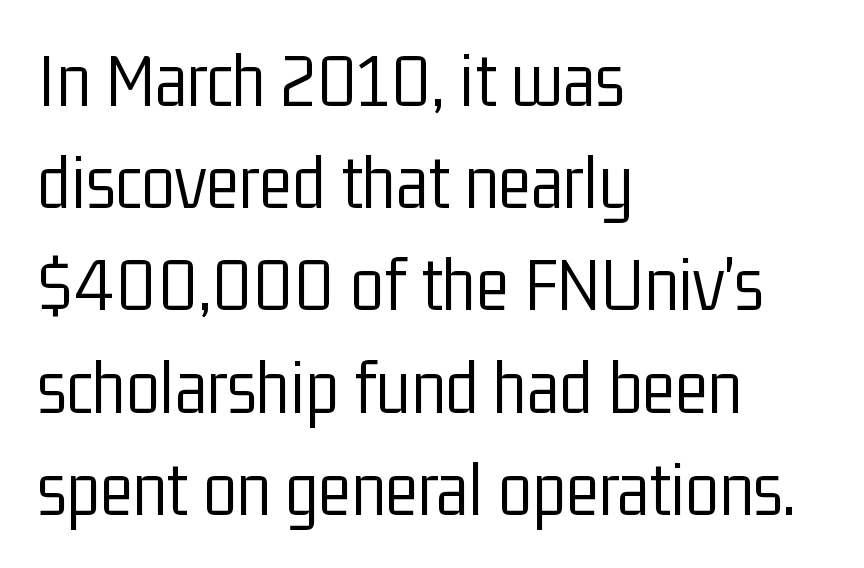
The image shows 78 px light, condensed sans-serif type, upright; set left-aligned, normal line spacing (1.31x), normal letter spacing, not underlined; low stroke contrast and a medium x-height.
